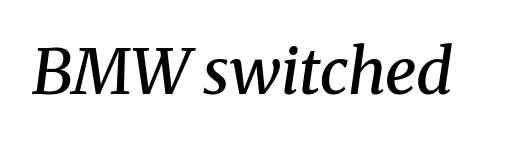
{"serif": "yes", "italic": "yes", "lean": "right", "slant_degrees": 8, "bold": "semi", "weight": "semibold", "width": "normal", "stroke_contrast": "medium", "x_height": "medium", "monospaced": "no", "underline": "no", "letter_spacing": "normal", "letter_spacing_em": 0.0, "glyph_px": 63}
